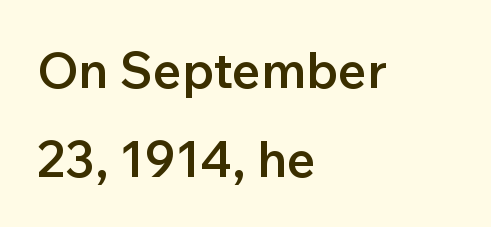
The image shows 50 px semibold sans-serif type, upright; set left-aligned, line spacing 1.78x, normal letter spacing, not underlined; low stroke contrast and a medium x-height.
